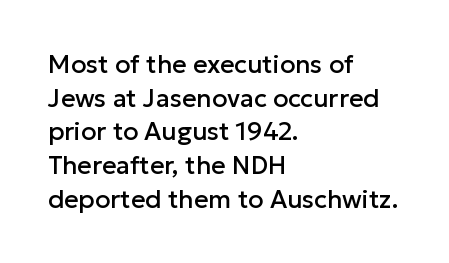
Q: Is the text italic (slanted)? A: No, it is upright.
Q: Is the text underlined? A: No.
Q: How is the paragraph aligned? A: Left-aligned.
Q: Is the spacing between letters normal or unusually wide? A: Normal.
Q: Is the spacing between lines tight, normal or loose? A: Normal.
